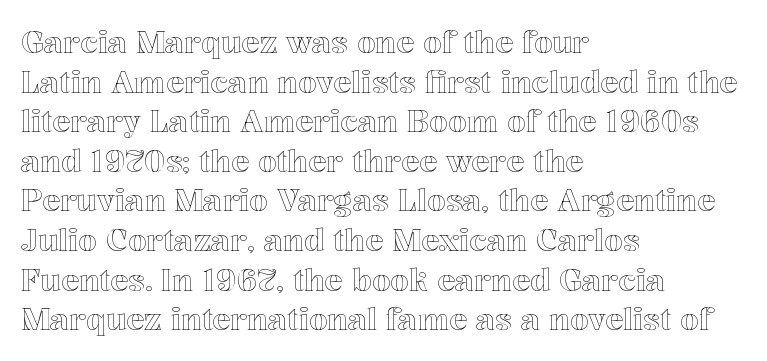
{"italic": "no", "width": "normal", "x_height": "medium", "monospaced": "no", "underline": "no", "align": "left", "line_spacing": "normal", "line_spacing_ratio": 1.32, "letter_spacing": "normal", "letter_spacing_em": 0.0, "glyph_px": 30}
